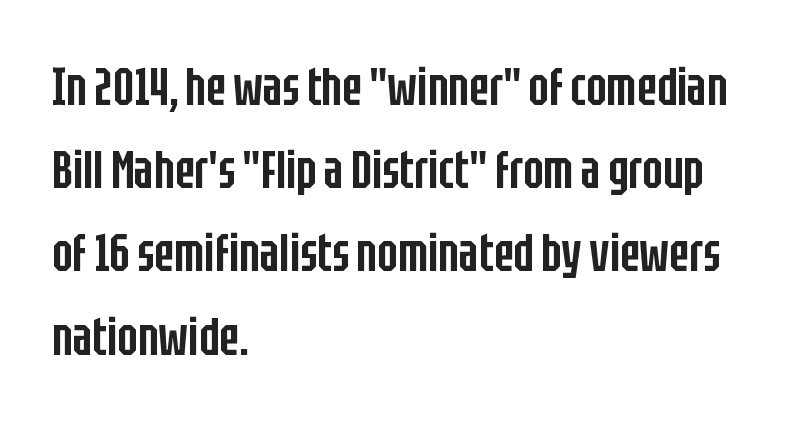
Q: Is the text bold? A: Semi-bold.
Q: Is the text italic (slanted)? A: No, it is upright.
Q: Is the typeface a serif or a sans-serif typeface? A: Sans-serif.
Q: Is the text underlined? A: No.
Q: How is the paragraph aligned? A: Left-aligned.
Q: Is the spacing between letters normal or unusually wide? A: Normal.
Q: Is the spacing between lines tight, normal or loose? A: Normal.
Q: Width (condensed, normal, or wide)? A: Condensed.
Q: Stroke contrast? A: Low.
Q: x-height? A: Large.
Q: Monospaced? A: No.
